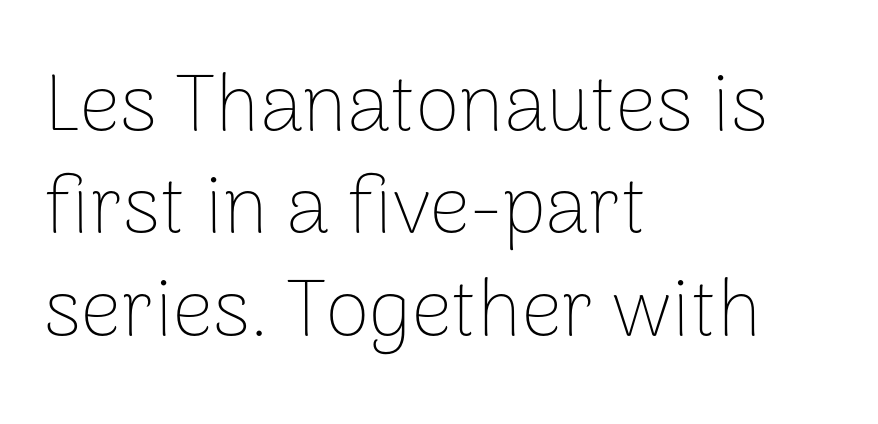
Q: Is the text bold? A: No.
Q: Is the text italic (slanted)? A: No, it is upright.
Q: Is the typeface a serif or a sans-serif typeface? A: Sans-serif.
Q: Is the text underlined? A: No.
Q: How is the paragraph aligned? A: Left-aligned.
Q: Is the spacing between letters normal or unusually wide? A: Normal.
Q: Is the spacing between lines tight, normal or loose? A: Normal.
Q: Width (condensed, normal, or wide)? A: Normal.
Q: Stroke contrast? A: Low.
Q: x-height? A: Medium.
Q: Monospaced? A: No.
